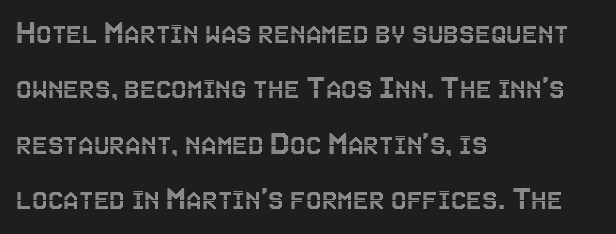
The image shows 35 px condensed type, upright; set left-aligned, normal line spacing (1.58x), normal letter spacing, not underlined; a large x-height.
